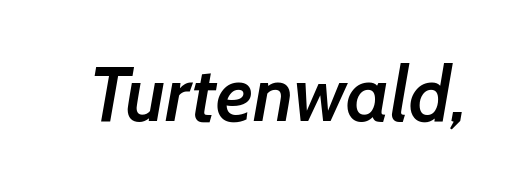
Stroke thickness is moderately raised; the sample reads as semibold. The designer went with a sans here, leaving each stem footless. The rendering uses natural spacing where letterforms have individual widths. The space beneath each line is pristine and unruled. Default kerning and tracking; the words read as compact shapes.
